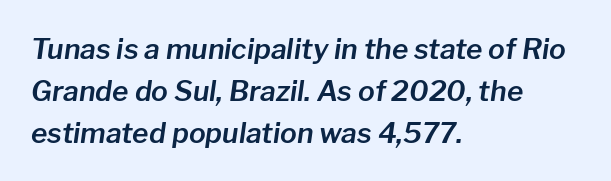
Proportional: the letters do not fall into vertical columns. The space beneath each line is pristine and unruled. This block has exactly the height ordinary leading produces. Notice how the passage keeps a crisp vertical edge on the left only. The gaps between neighbouring characters are ordinary and unremarkable.
